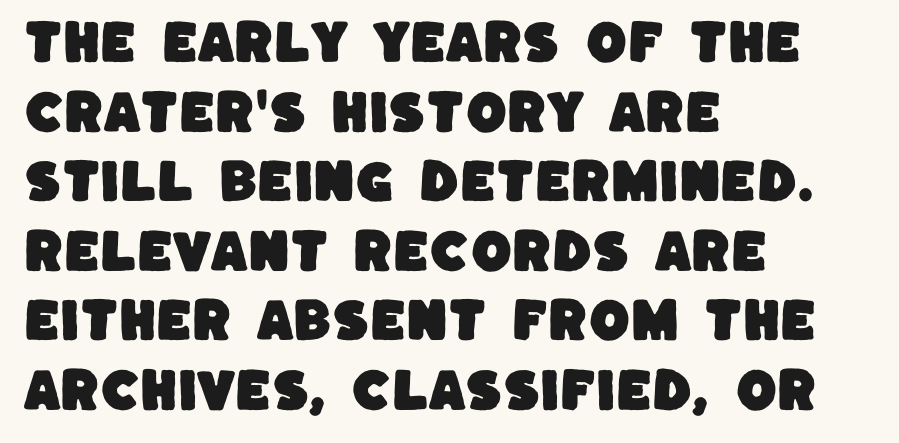
{"serif": "no", "width": "normal", "stroke_contrast": "low", "x_height": "large", "monospaced": "no", "underline": "no", "align": "left", "line_spacing": "normal", "line_spacing_ratio": 1.48, "letter_spacing": "normal", "letter_spacing_em": 0.0, "glyph_px": 47}
